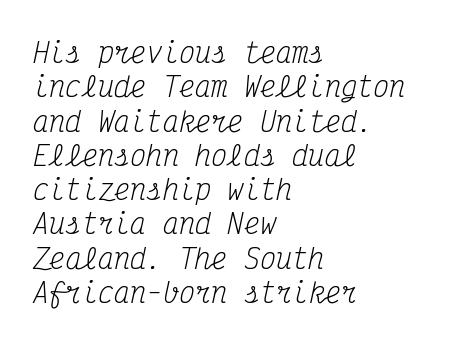
A clean baseline with only descenders dipping below it. The compositor pushed each line to the left boundary. If you drew a line through each stem, it would be angled. In terms of letterspacing, this is plain default setting.
